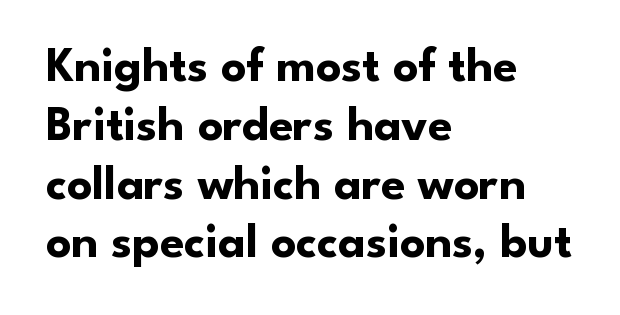
{"serif": "no", "italic": "no", "bold": "yes", "weight": "bold", "width": "normal", "stroke_contrast": "low", "x_height": "small", "monospaced": "no", "underline": "no", "align": "left", "line_spacing_ratio": 1.2, "letter_spacing": "normal", "letter_spacing_em": 0.0, "glyph_px": 49}
